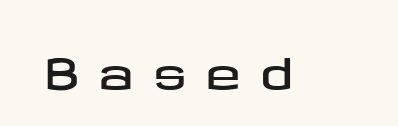
{"serif": "no", "italic": "no", "width": "wide", "stroke_contrast": "low", "x_height": "medium", "underline": "no", "letter_spacing": "wide", "letter_spacing_em": 0.45, "glyph_px": 43}
